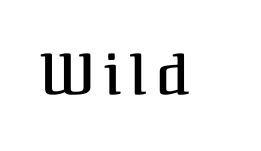
{"serif": "yes", "italic": "no", "bold": "semi", "weight": "semibold", "width": "normal", "stroke_contrast": "medium", "x_height": "medium", "monospaced": "no", "underline": "no", "glyph_px": 57}
